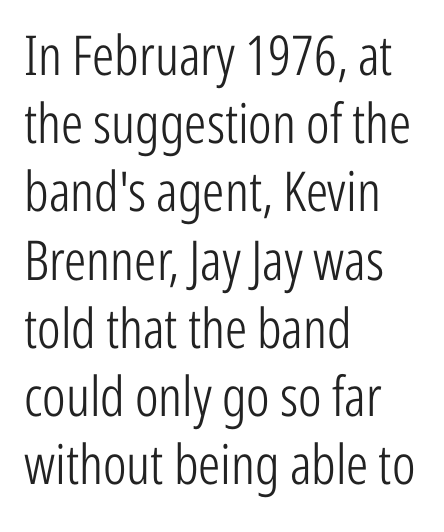
{"serif": "no", "italic": "no", "bold": "no", "weight": "light", "width": "condensed", "stroke_contrast": "low", "x_height": "medium", "monospaced": "no", "underline": "no", "align": "left", "line_spacing_ratio": 1.24, "letter_spacing": "normal", "letter_spacing_em": 0.0, "glyph_px": 55}
